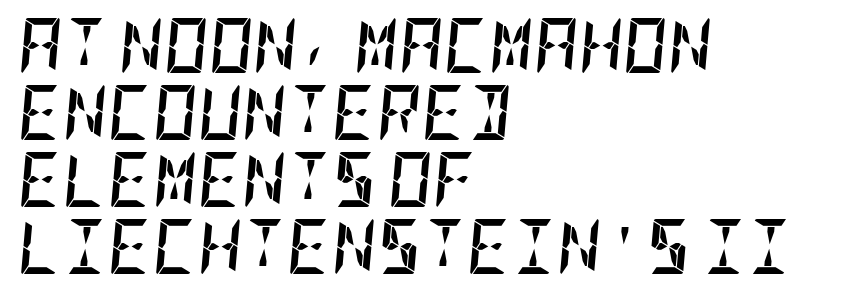
The image shows 55 px semibold, condensed type, italic (leaning right); set left-aligned, line spacing 1.22x, normal letter spacing, not underlined; low stroke contrast and a large x-height.
